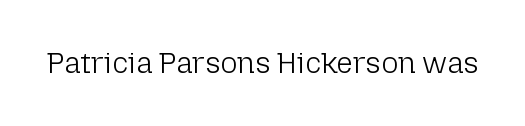
Q: Is the text bold? A: No.
Q: Is the text italic (slanted)? A: No, it is upright.
Q: Is the typeface a serif or a sans-serif typeface? A: Sans-serif.
Q: Is the text underlined? A: No.
Q: Is the spacing between letters normal or unusually wide? A: Normal.
Q: Width (condensed, normal, or wide)? A: Normal.
Q: Stroke contrast? A: Low.
Q: x-height? A: Medium.
Q: Monospaced? A: No.
